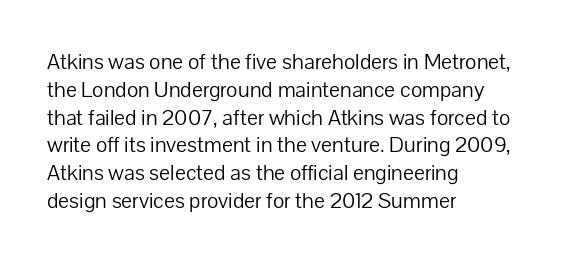
The image shows 23 px text type, upright; set left-aligned, line spacing 1.21x, normal letter spacing, not underlined.
